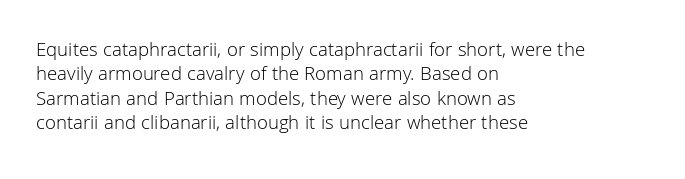
Q: Is the text bold? A: No.
Q: Is the text italic (slanted)? A: No, it is upright.
Q: Is the text underlined? A: No.
Q: How is the paragraph aligned? A: Left-aligned.
Q: Is the spacing between letters normal or unusually wide? A: Normal.
